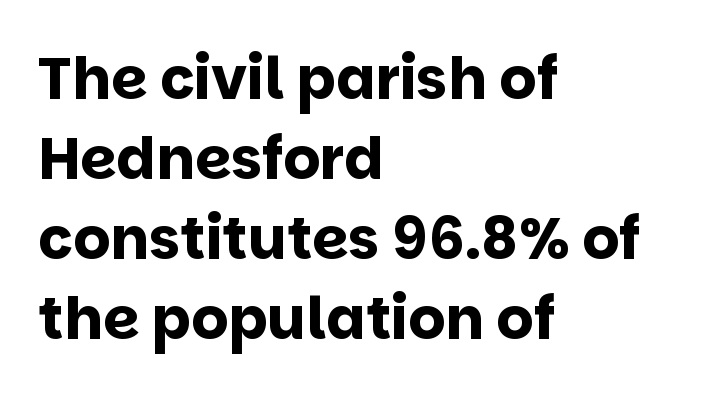
Regular leading. Line beginnings align vertically; line endings do not. The letters stand straight up with perfectly vertical stems. The strokes are fattened all the way to bold.
